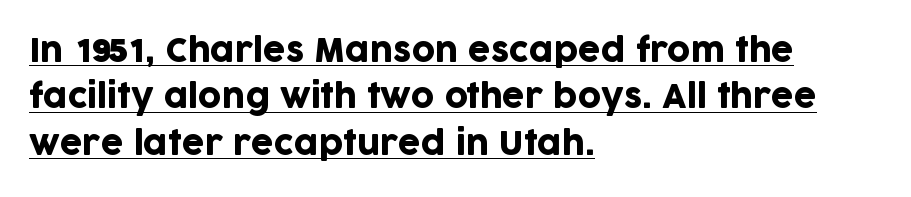
Q: Is the text italic (slanted)? A: No, it is upright.
Q: Is the typeface a serif or a sans-serif typeface? A: Sans-serif.
Q: Is the text underlined? A: Yes.
Q: How is the paragraph aligned? A: Left-aligned.
Q: Is the spacing between letters normal or unusually wide? A: Normal.
Q: Is the spacing between lines tight, normal or loose? A: Normal.
Q: Width (condensed, normal, or wide)? A: Normal.
Q: Stroke contrast? A: Low.
Q: x-height? A: Large.
Q: Monospaced? A: No.
